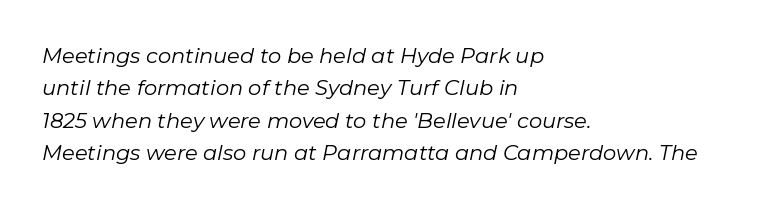
Q: Is the text bold? A: No.
Q: Is the text italic (slanted)? A: Yes, it leans right by about 11 degrees.
Q: Is the text underlined? A: No.
Q: How is the paragraph aligned? A: Left-aligned.
Q: Is the spacing between letters normal or unusually wide? A: Normal.
Q: Is the spacing between lines tight, normal or loose? A: Normal.
